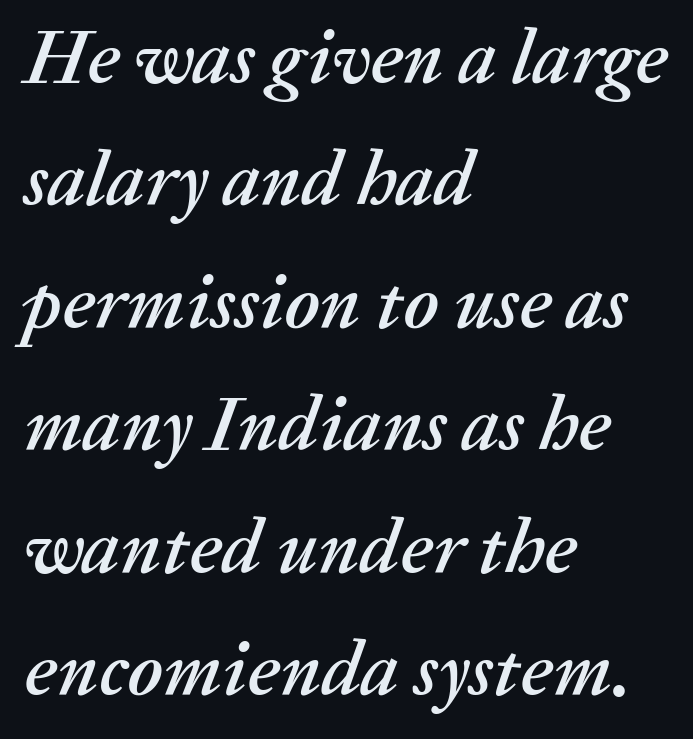
Q: Is the text italic (slanted)? A: Yes, it leans right by about 20 degrees.
Q: Is the text underlined? A: No.
Q: How is the paragraph aligned? A: Left-aligned.
Q: Is the spacing between letters normal or unusually wide? A: Normal.
Q: Is the spacing between lines tight, normal or loose? A: Normal.
Q: Width (condensed, normal, or wide)? A: Normal.
Q: Stroke contrast? A: Medium.
Q: x-height? A: Medium.
Q: Monospaced? A: No.
